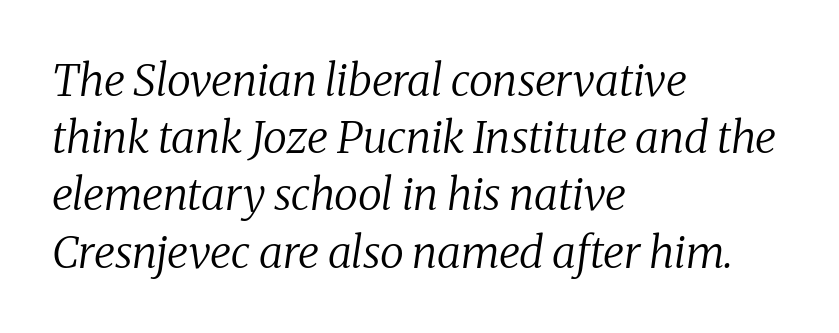
The face used here is proportionally spaced, like ordinary book or web type. This sample is left-justified, so line endings fall wherever the words run out. The characters display serif detailing at their extremities. Tall strokes in this sample are angled rather than plumb. Tracking here is standard; glyphs follow each other at the usual distance. No chunkiness to these letters — they're not bold.
